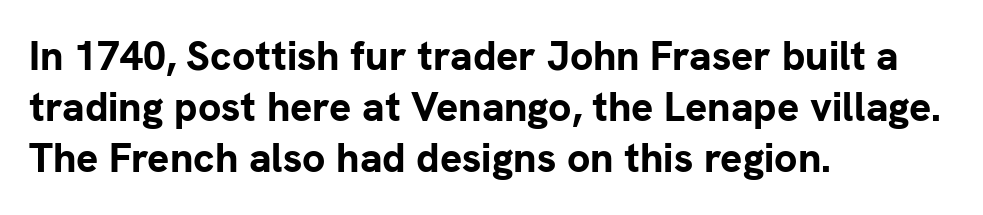
Q: Is the text bold? A: Yes.
Q: Is the text italic (slanted)? A: No, it is upright.
Q: Is the typeface a serif or a sans-serif typeface? A: Sans-serif.
Q: Is the text underlined? A: No.
Q: How is the paragraph aligned? A: Left-aligned.
Q: Is the spacing between letters normal or unusually wide? A: Normal.
Q: Is the spacing between lines tight, normal or loose? A: Normal.
Q: Width (condensed, normal, or wide)? A: Normal.
Q: Stroke contrast? A: Low.
Q: x-height? A: Medium.
Q: Monospaced? A: No.
